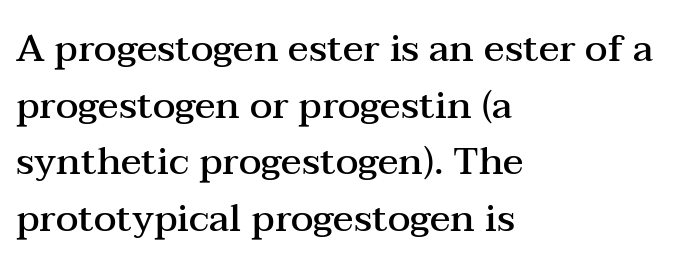
Left-aligned paragraph, ragged on the right. I'd describe the lettering as semibold — firm but not a full bold. Here the glyphs are tracked normally, forming tight word shapes. Is there any slant? The stems are plumb.
